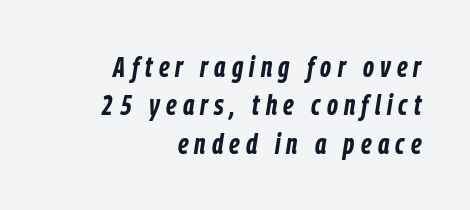
Q: Is the text bold? A: Yes.
Q: Is the text italic (slanted)? A: Yes, it leans right by about 9 degrees.
Q: Is the text underlined? A: No.
Q: How is the paragraph aligned? A: Right-aligned.
Q: Is the spacing between letters normal or unusually wide? A: Unusually wide.
Q: Is the spacing between lines tight, normal or loose? A: Normal.
Q: Width (condensed, normal, or wide)? A: Condensed.
Q: Stroke contrast? A: Low.
Q: x-height? A: Medium.
Q: Monospaced? A: No.
